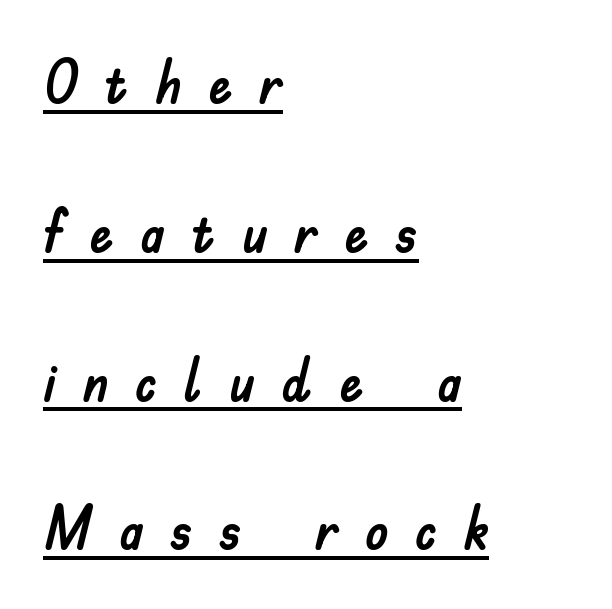
{"serif": "no", "width": "normal", "stroke_contrast": "low", "x_height": "small", "monospaced": "no", "underline": "yes", "align": "left", "line_spacing": "loose", "line_spacing_ratio": 2.48, "letter_spacing": "wide", "letter_spacing_em": 0.44, "glyph_px": 60}
